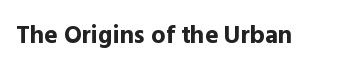
Q: Is the text bold? A: Yes.
Q: Is the text italic (slanted)? A: No, it is upright.
Q: Is the text underlined? A: No.
Q: Is the spacing between letters normal or unusually wide? A: Normal.
